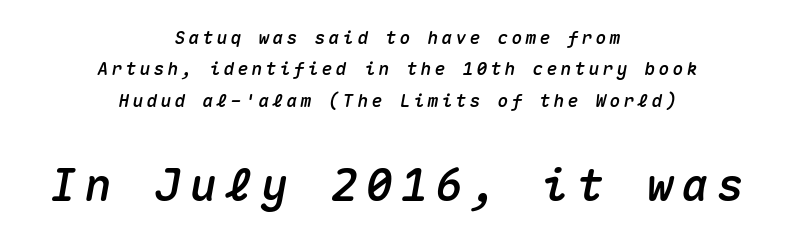
The image shows 45 px text type, italic (leaning right), monospaced; set centered, line spacing 1.75x, not underlined; the second (bottom) block is 2.5x larger; medium stroke contrast and a medium x-height.
